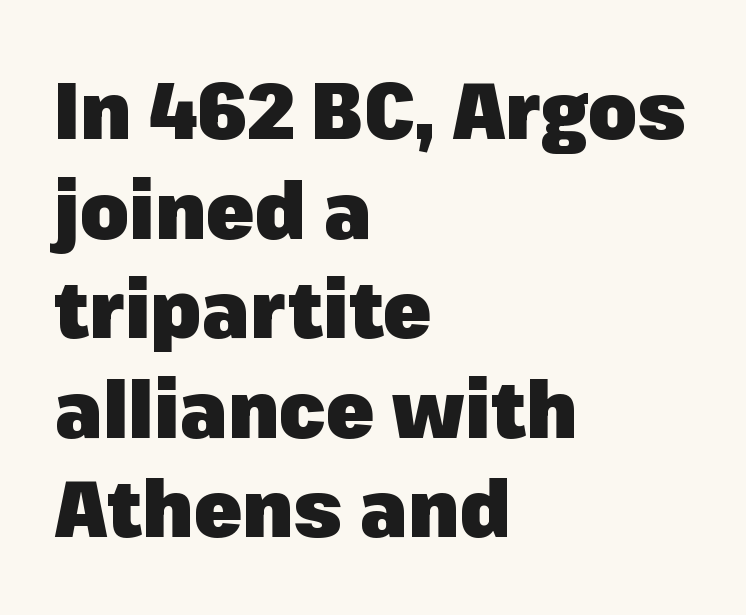
Q: Is the text bold? A: Yes.
Q: Is the text italic (slanted)? A: No, it is upright.
Q: Is the typeface a serif or a sans-serif typeface? A: Sans-serif.
Q: Is the text underlined? A: No.
Q: How is the paragraph aligned? A: Left-aligned.
Q: Is the spacing between letters normal or unusually wide? A: Normal.
Q: Is the spacing between lines tight, normal or loose? A: Normal.
Q: Width (condensed, normal, or wide)? A: Normal.
Q: Stroke contrast? A: Low.
Q: x-height? A: Medium.
Q: Monospaced? A: No.
